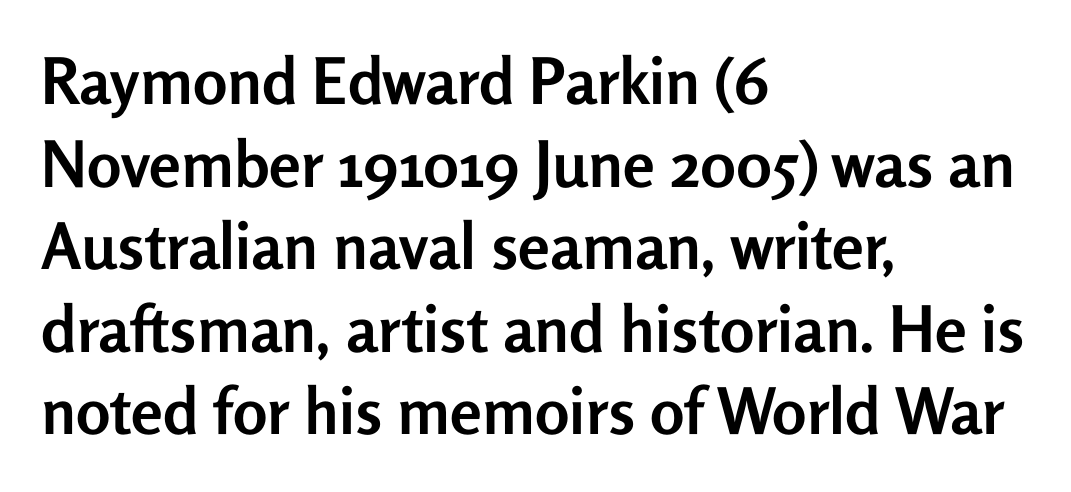
Beneath every word, the page is bare. The typesetter chose a ragged-right arrangement here. A dark, heavy texture on the line: the type is bold. You could call the tracking neutral — neither tight nor loose. Varying glyph widths throughout — classic text-font behaviour. Is there much room between lines? A standard amount, neither cramped nor airy.
